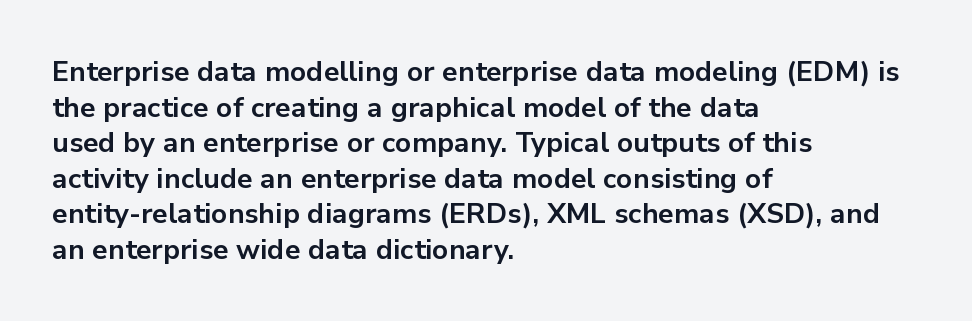
{"serif": "no", "italic": "no", "bold": "yes", "weight": "bold", "width": "normal", "stroke_contrast": "low", "x_height": "medium", "monospaced": "no", "underline": "no", "align": "left", "line_spacing": "normal", "line_spacing_ratio": 1.27, "letter_spacing": "normal", "letter_spacing_em": 0.0, "glyph_px": 28}
